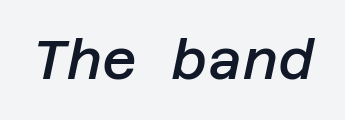
{"italic": "yes", "lean": "right", "slant_degrees": 12, "bold": "semi", "weight": "semibold", "width": "normal", "stroke_contrast": "low", "x_height": "large", "underline": "no", "letter_spacing": "normal", "letter_spacing_em": 0.0, "glyph_px": 54}
